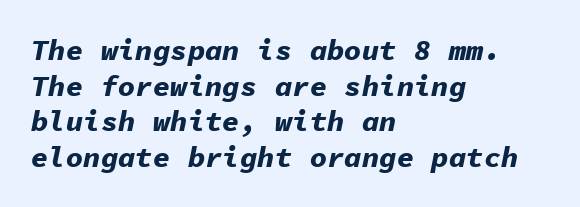
{"italic": "yes", "lean": "right", "slant_degrees": 11, "bold": "yes", "weight": "bold", "width": "normal", "stroke_contrast": "low", "x_height": "medium", "monospaced": "yes", "underline": "no", "align": "left", "line_spacing_ratio": 1.23, "letter_spacing": "normal", "letter_spacing_em": 0.0, "glyph_px": 29}
